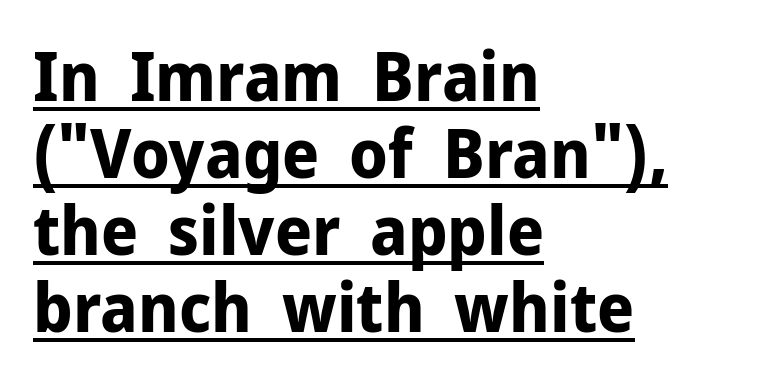
{"serif": "no", "italic": "no", "bold": "yes", "weight": "bold", "width": "normal", "stroke_contrast": "low", "x_height": "medium", "monospaced": "no", "underline": "yes", "align": "left", "line_spacing": "tight", "line_spacing_ratio": 1.15, "letter_spacing": "normal", "letter_spacing_em": 0.0, "glyph_px": 67}
